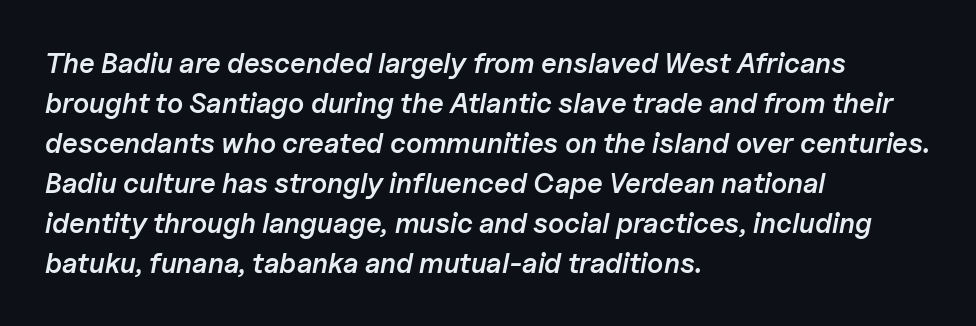
{"italic": "yes", "lean": "right", "slant_degrees": 11, "bold": "semi", "weight": "semibold", "width": "normal", "stroke_contrast": "low", "x_height": "medium", "monospaced": "no", "underline": "no", "align": "left", "line_spacing": "normal", "line_spacing_ratio": 1.43, "letter_spacing": "normal", "letter_spacing_em": 0.0, "glyph_px": 28}
